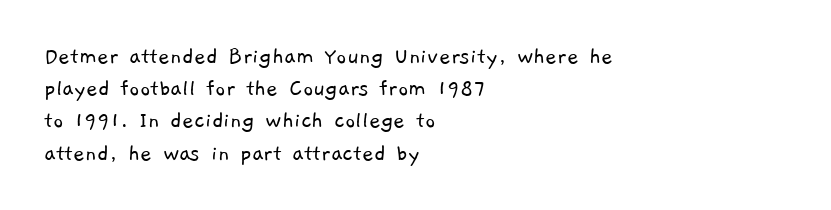
The image shows 25 px text type; set left-aligned, normal line spacing (1.29x), normal letter spacing, not underlined.
